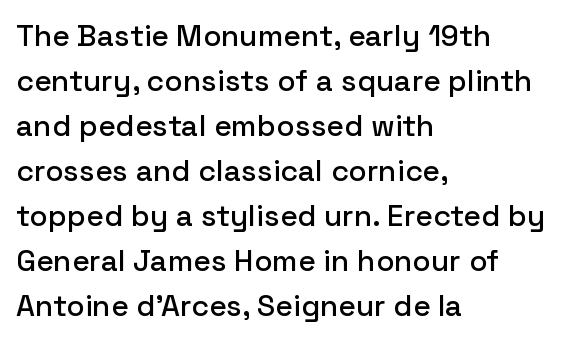
{"serif": "no", "italic": "no", "width": "normal", "stroke_contrast": "low", "x_height": "medium", "monospaced": "no", "underline": "no", "align": "left", "line_spacing": "normal", "line_spacing_ratio": 1.5, "letter_spacing": "normal", "letter_spacing_em": 0.0, "glyph_px": 30}
